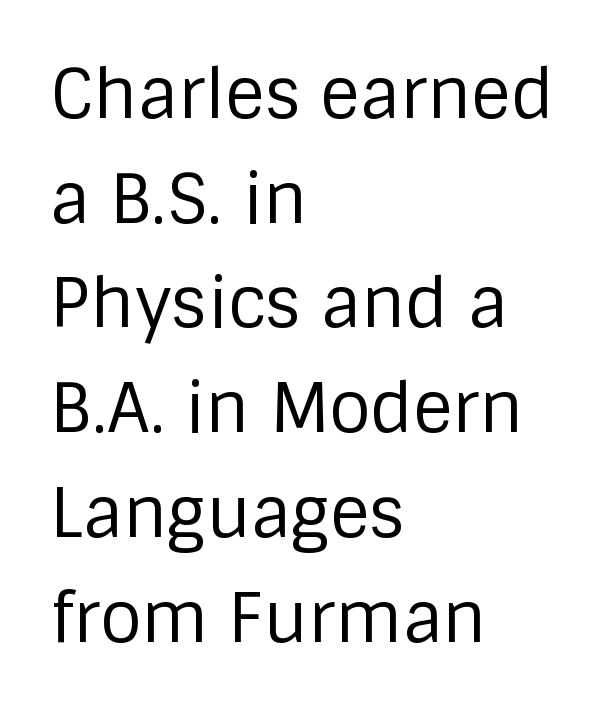
The image shows 68 px regular-weight sans-serif type, upright; set left-aligned, normal line spacing (1.54x), normal letter spacing, not underlined; low stroke contrast and a large x-height.
